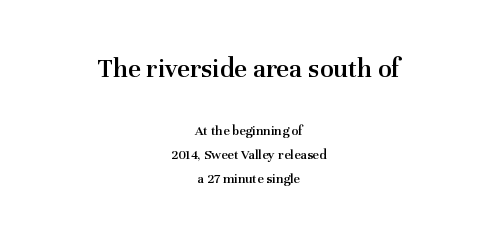
Caption: multi-line text, centered on the measure. How are the letters spaced? Ordinarily, with no added tracking. A semibold gives these letters moderate extra thickness, short of bold. The typeface chosen for these lines features serifs. The letters advance in unequal steps, a hallmark of proportional type.
